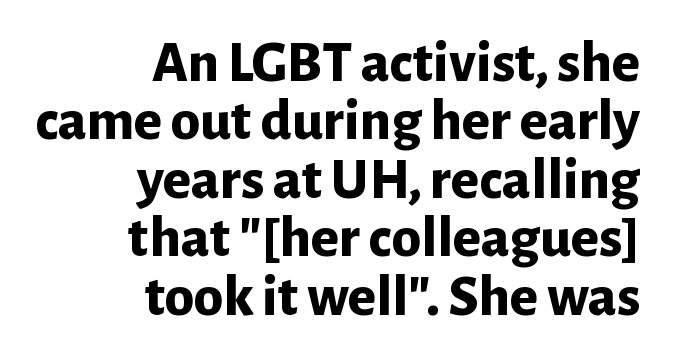
The image shows 59 px bold sans-serif type, upright; set right-aligned, tight line spacing (0.99x), normal letter spacing, not underlined; low stroke contrast and a medium x-height.
